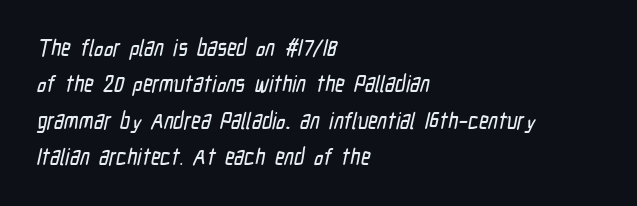
Q: Is the text underlined? A: No.
Q: How is the paragraph aligned? A: Left-aligned.
Q: Is the spacing between letters normal or unusually wide? A: Normal.
Q: Is the spacing between lines tight, normal or loose? A: Normal.
